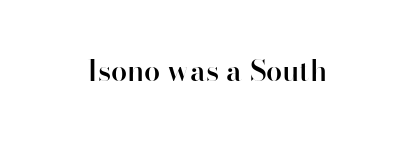
The image shows 29 px semibold sans-serif type, upright; set normal letter spacing, not underlined; high stroke contrast and a small x-height.
